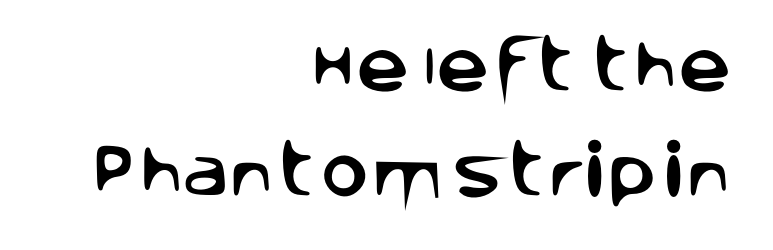
The image shows 59 px sans-serif type, upright; set right-aligned, line spacing 1.78x, normal letter spacing, not underlined; low stroke contrast and a large x-height.
